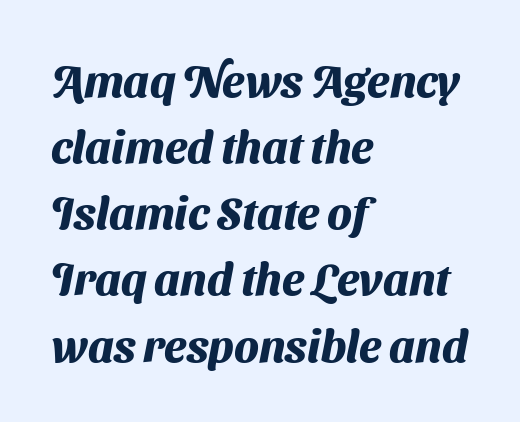
Q: Is the text bold? A: Yes.
Q: Is the typeface a serif or a sans-serif typeface? A: Sans-serif.
Q: Is the text underlined? A: No.
Q: How is the paragraph aligned? A: Left-aligned.
Q: Is the spacing between letters normal or unusually wide? A: Normal.
Q: Is the spacing between lines tight, normal or loose? A: Normal.
Q: Width (condensed, normal, or wide)? A: Normal.
Q: Stroke contrast? A: Medium.
Q: x-height? A: Medium.
Q: Monospaced? A: No.
